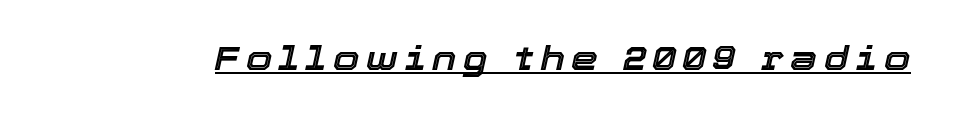
The image shows 34 px text type, italic (leaning right); set unusually wide letter spacing (+0.2 em), underlined; a medium x-height.
